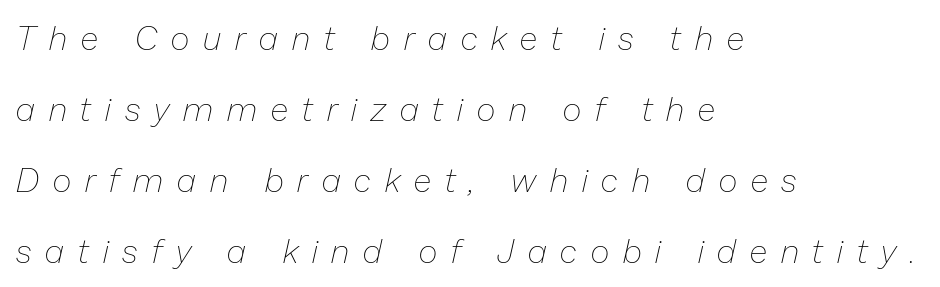
{"italic": "yes", "lean": "right", "slant_degrees": 13, "bold": "no", "weight": "thin", "width": "normal", "stroke_contrast": "low", "x_height": "medium", "monospaced": "no", "underline": "no", "align": "left", "line_spacing": "loose", "line_spacing_ratio": 2.15, "letter_spacing": "wide", "letter_spacing_em": 0.43, "glyph_px": 33}
